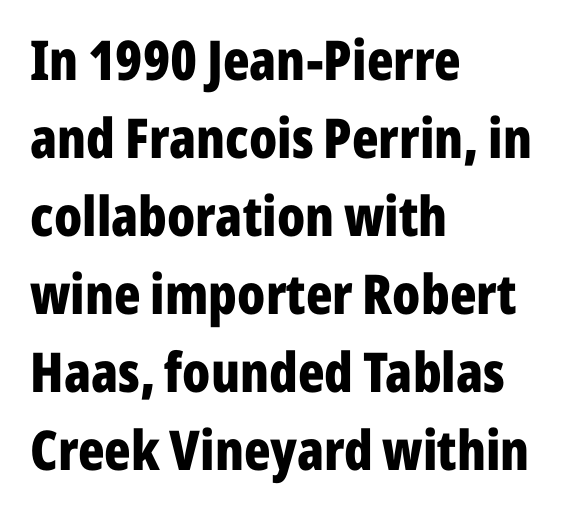
This is sans-serif lettering, the kind often seen on screens and signage. The passage shown is emphatically bold. The setting favours the left margin, as ordinary paragraphs usually do. Baseline-to-baseline distance is the conventional proportion of letter height. This rendering features lettering with no underline. Nope, not italic — everything's standing straight.
